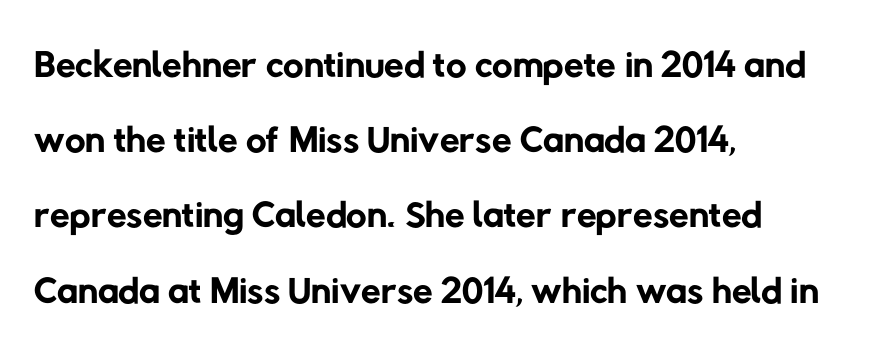
Do the characters align in a grid? No, the font is proportional. Summary of weight: not heavy and not bold. Check under the words: just untouched page. This rendering employs a face without finishing strokes, i.e., a sans-serif. This block has exactly the height ordinary leading produces.
